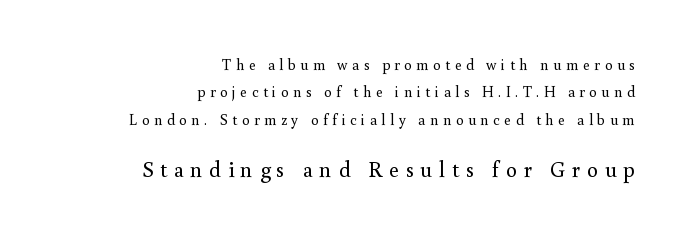
The image shows 22 px text type, upright; set right-aligned, line spacing 1.83x, unusually wide letter spacing (+0.3 em), not underlined; the second (bottom) block is 1.47x larger.
